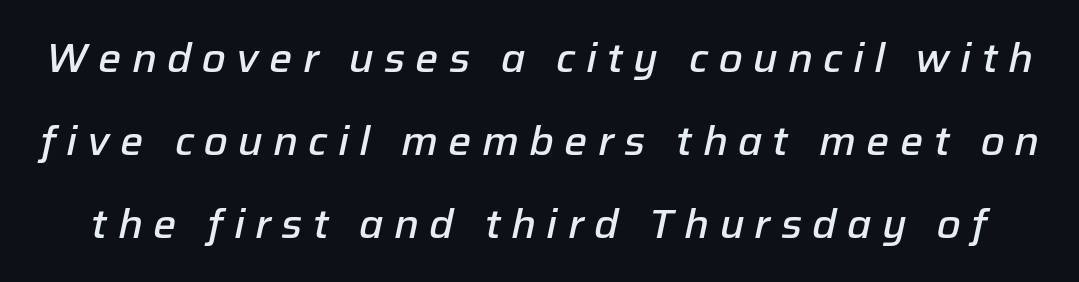
The image shows 41 px semibold type, italic (leaning right); set loose line spacing (2.03x), unusually wide letter spacing (+0.25 em), not underlined; low stroke contrast and a medium x-height.
